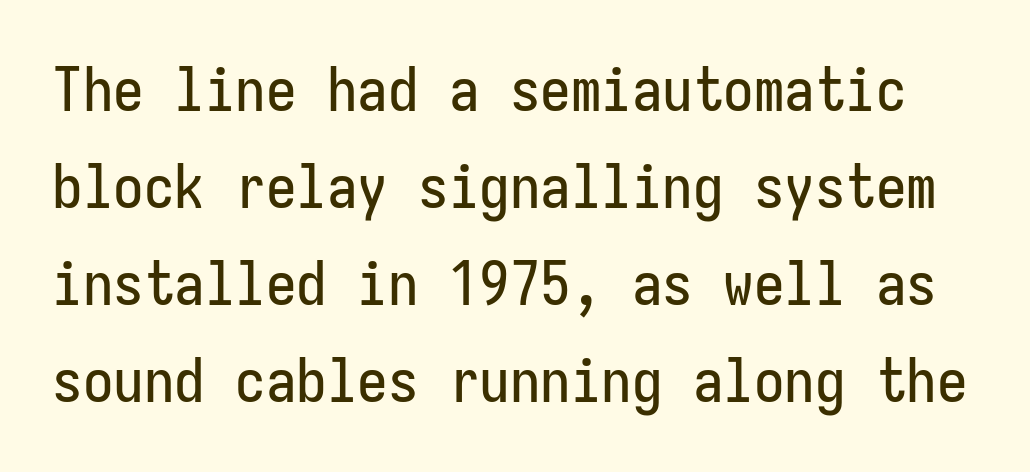
Q: Is the text italic (slanted)? A: No, it is upright.
Q: Is the typeface a serif or a sans-serif typeface? A: Sans-serif.
Q: Is the text underlined? A: No.
Q: Is the spacing between letters normal or unusually wide? A: Normal.
Q: Is the spacing between lines tight, normal or loose? A: Normal.
Q: Width (condensed, normal, or wide)? A: Condensed.
Q: Stroke contrast? A: Low.
Q: x-height? A: Medium.
